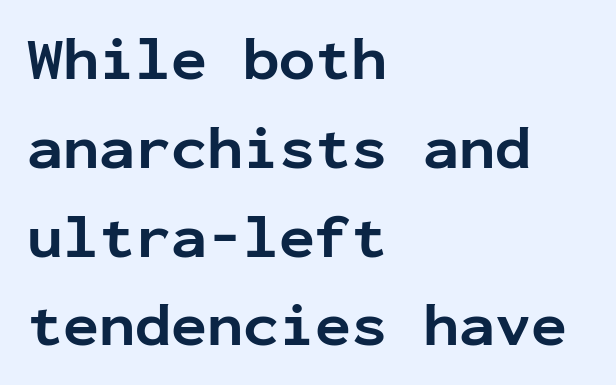
The image shows 60 px bold sans-serif type, upright, monospaced; set left-aligned, normal line spacing (1.48x), normal letter spacing, not underlined; low stroke contrast and a medium x-height.
